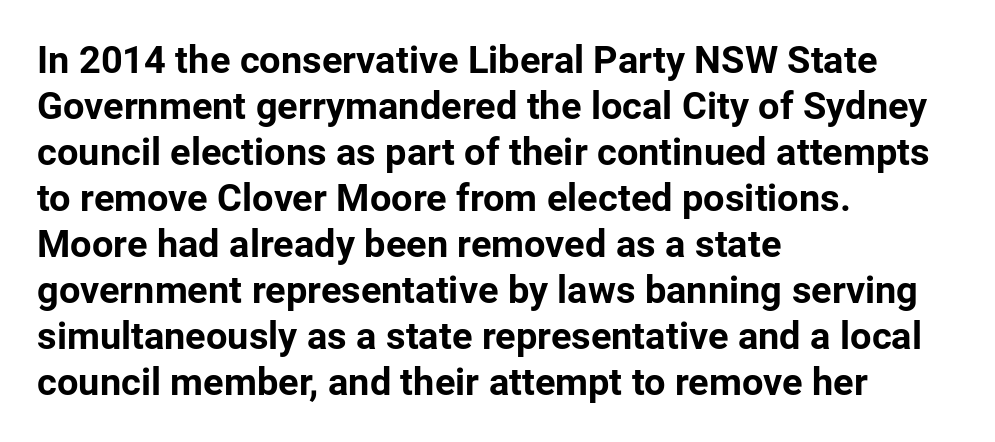
Q: Is the text bold? A: Yes.
Q: Is the text italic (slanted)? A: No, it is upright.
Q: Is the typeface a serif or a sans-serif typeface? A: Sans-serif.
Q: Is the text underlined? A: No.
Q: How is the paragraph aligned? A: Left-aligned.
Q: Is the spacing between letters normal or unusually wide? A: Normal.
Q: Width (condensed, normal, or wide)? A: Normal.
Q: Stroke contrast? A: Low.
Q: x-height? A: Medium.
Q: Monospaced? A: No.
